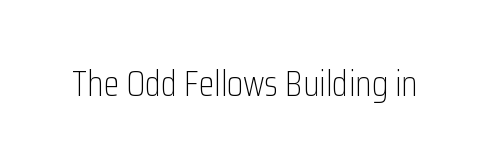
The image shows 36 px light, condensed sans-serif type, upright; set normal letter spacing, not underlined; low stroke contrast and a medium x-height.
